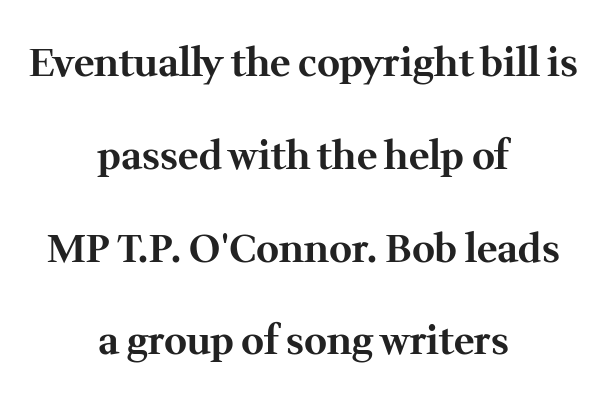
{"serif": "yes", "italic": "no", "bold": "yes", "weight": "bold", "width": "normal", "stroke_contrast": "medium", "x_height": "medium", "monospaced": "no", "underline": "no", "align": "center", "line_spacing": "loose", "line_spacing_ratio": 2.38, "letter_spacing": "normal", "letter_spacing_em": 0.0, "glyph_px": 39}
